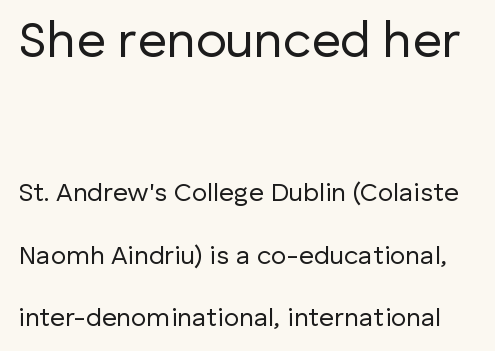
{"serif": "no", "italic": "no", "bold": "no", "weight": "regular", "width": "normal", "stroke_contrast": "low", "x_height": "medium", "monospaced": "no", "underline": "no", "line_spacing": "loose", "line_spacing_ratio": 2.4, "letter_spacing": "normal", "letter_spacing_em": 0.0, "larger_block": "first", "size_ratio": 1.96, "glyph_px": 51}
